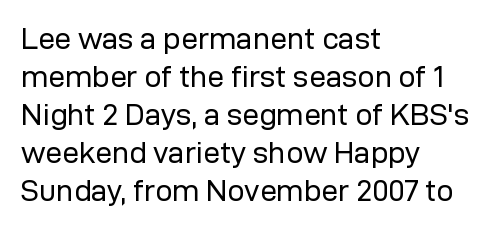
The image shows 30 px regular-weight sans-serif type, upright; set left-aligned, normal line spacing (1.27x), normal letter spacing, not underlined; low stroke contrast and a medium x-height.
